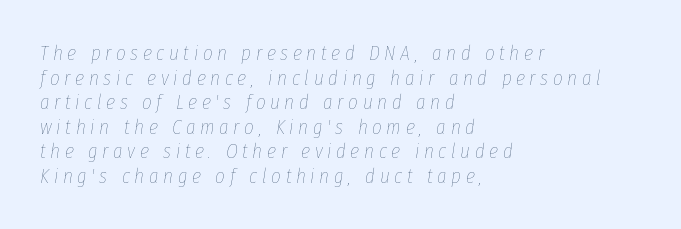
The image shows 21 px text type, italic (leaning right); set left-aligned, line spacing 1.17x, unusually wide letter spacing (+0.22 em), not underlined.
